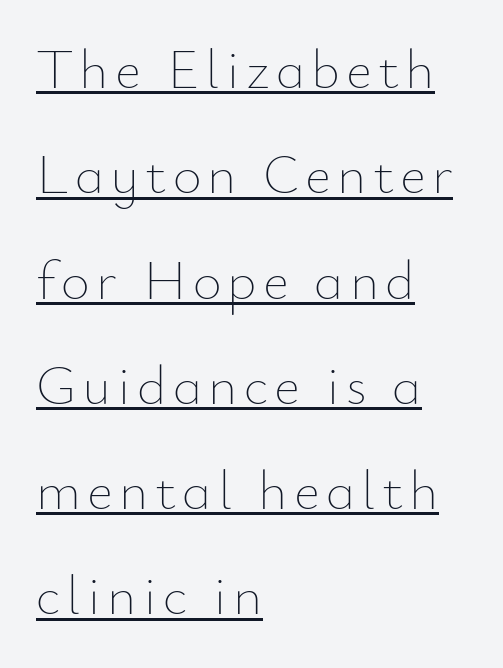
Q: Is the text bold? A: No.
Q: Is the text italic (slanted)? A: No, it is upright.
Q: Is the text underlined? A: Yes.
Q: How is the paragraph aligned? A: Left-aligned.
Q: Width (condensed, normal, or wide)? A: Normal.
Q: Stroke contrast? A: Low.
Q: x-height? A: Small.
Q: Monospaced? A: No.
